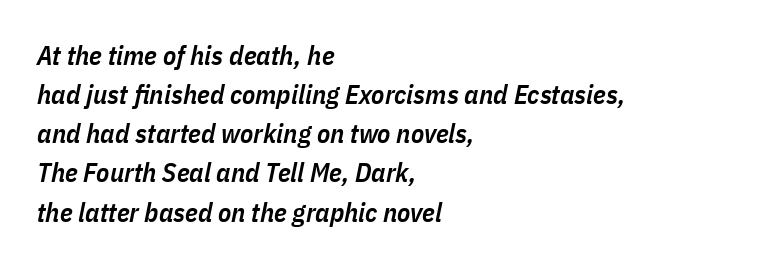
The compositor pushed each line to the left boundary. There is no visible air inserted between adjacent glyphs. Descender tails drop into unmarked territory. Look at the stroke-to-counter ratio: somewhat heavy, a semibold. A normal amount of white space separates one row of letters from the next.
